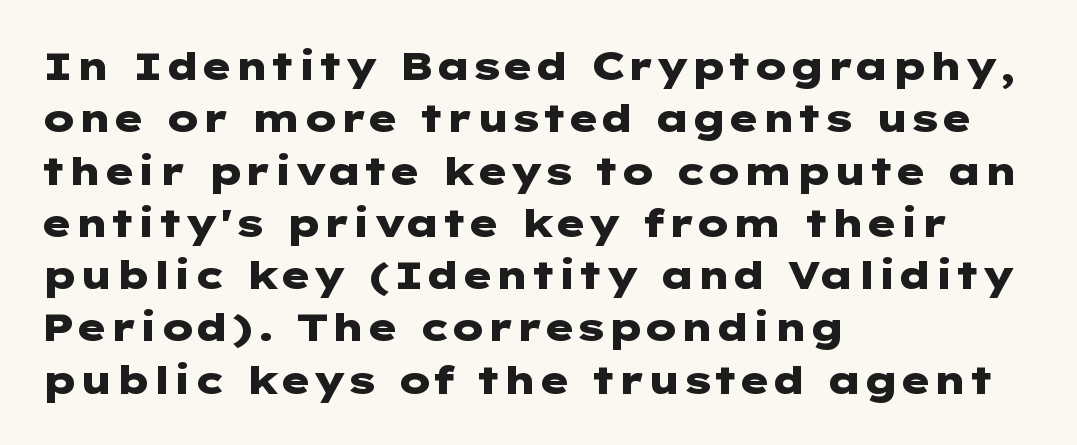
The image shows 39 px heavy, wide sans-serif type, upright; set left-aligned, normal line spacing (1.34x), normal letter spacing, not underlined; low stroke contrast and a medium x-height.
